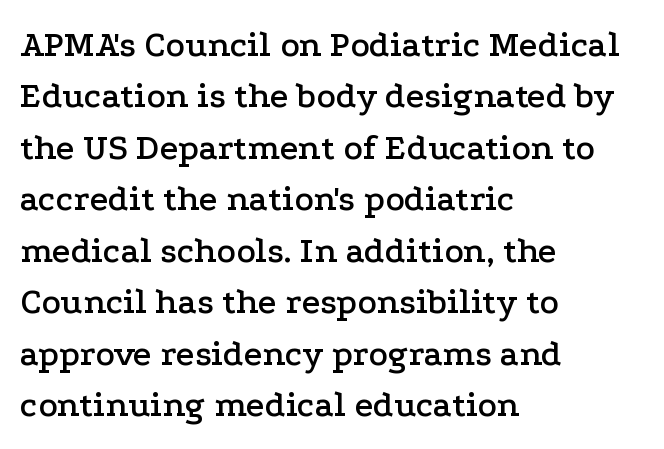
Q: Is the text italic (slanted)? A: No, it is upright.
Q: Is the typeface a serif or a sans-serif typeface? A: Serif.
Q: Is the text underlined? A: No.
Q: How is the paragraph aligned? A: Left-aligned.
Q: Is the spacing between letters normal or unusually wide? A: Normal.
Q: Is the spacing between lines tight, normal or loose? A: Normal.
Q: Width (condensed, normal, or wide)? A: Wide.
Q: Stroke contrast? A: Low.
Q: x-height? A: Medium.
Q: Monospaced? A: No.
